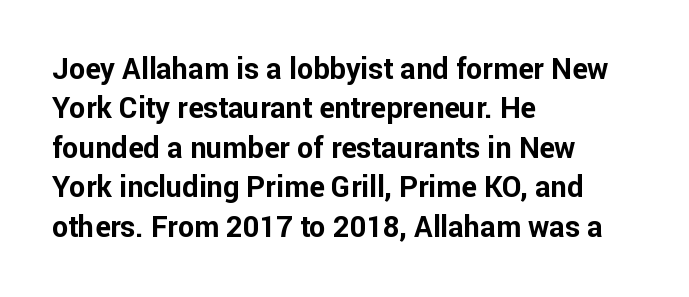
The image shows 29 px bold sans-serif type, upright; set left-aligned, normal line spacing (1.36x), normal letter spacing, not underlined; low stroke contrast and a medium x-height.
